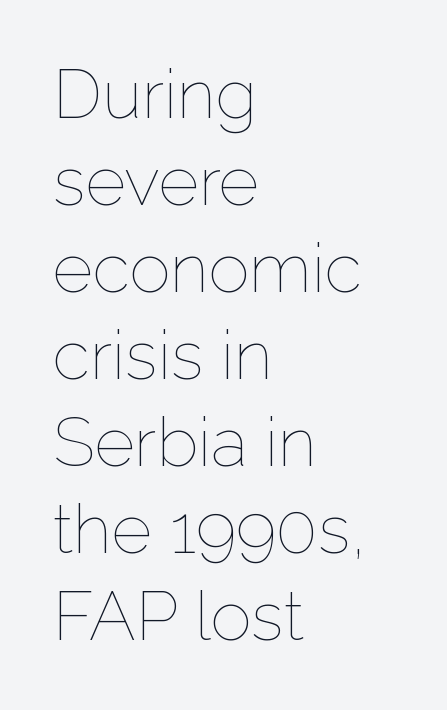
The image shows 69 px thin type, upright; set left-aligned, normal line spacing (1.26x), normal letter spacing, not underlined; low stroke contrast and a medium x-height.
